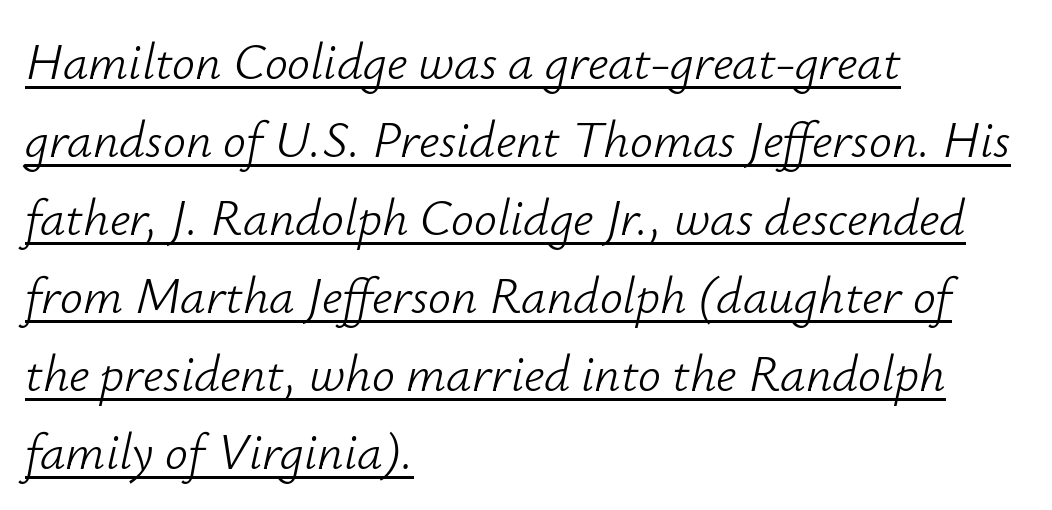
{"italic": "yes", "lean": "right", "slant_degrees": 12, "bold": "no", "weight": "light", "width": "normal", "stroke_contrast": "low", "x_height": "small", "monospaced": "no", "underline": "yes", "align": "left", "line_spacing": "normal", "line_spacing_ratio": 1.53, "letter_spacing": "normal", "letter_spacing_em": 0.0, "glyph_px": 51}
